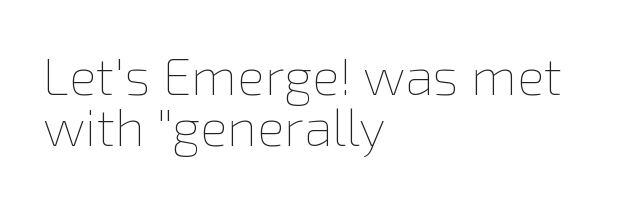
Line beginnings align vertically; line endings do not. No extra ink here — the face is not bold. This sample uses an upright cut, with every glyph sitting square on the baseline. You could call the tracking neutral — neither tight nor loose.
